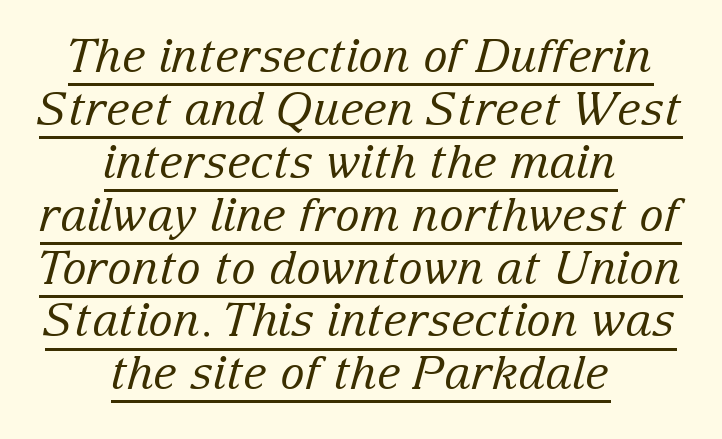
The image shows 46 px regular-weight serif type, italic (leaning right); set centered, tight line spacing (1.15x), normal letter spacing, underlined; low stroke contrast and a medium x-height.
